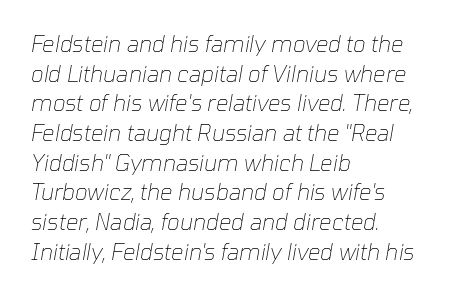
{"italic": "yes", "lean": "right", "slant_degrees": 10, "bold": "no", "underline": "no", "align": "left", "line_spacing": "normal", "line_spacing_ratio": 1.35, "letter_spacing": "normal", "letter_spacing_em": 0.0, "glyph_px": 22}
